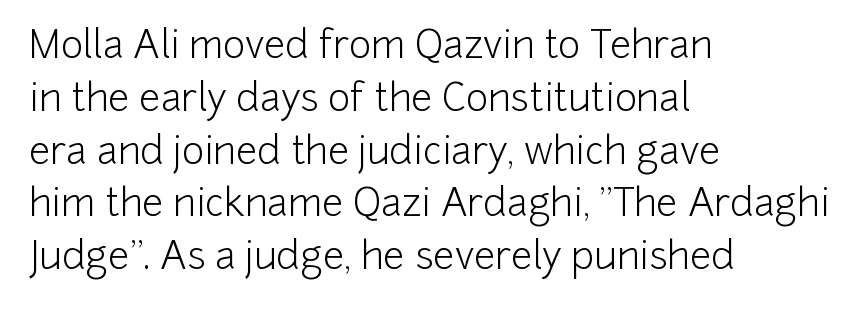
These lines were composed using upright roman letters. Does the type have serifs? No, each stem ends abruptly. Does extra space separate the letters? No, they use regular spacing. The rendering uses a moderate line-height, typical for paragraphs. Underlining? Definitely not there. The weight would be labelled regular, book, light, or lighter still.
